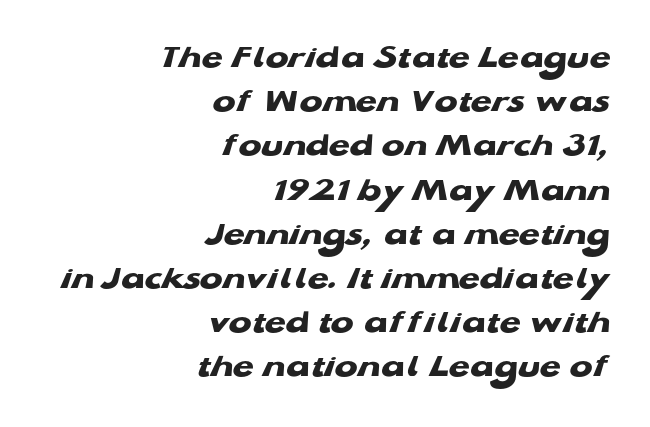
The image shows 34 px heavy, wide sans-serif type; set right-aligned, normal line spacing (1.3x), normal letter spacing, not underlined; low stroke contrast and a medium x-height.
